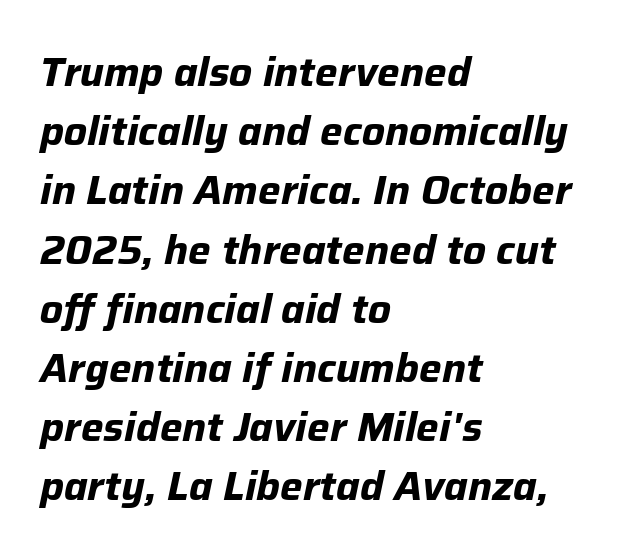
The image shows 40 px bold type, italic (leaning right); set left-aligned, normal line spacing (1.48x), normal letter spacing, not underlined; low stroke contrast and a medium x-height.
